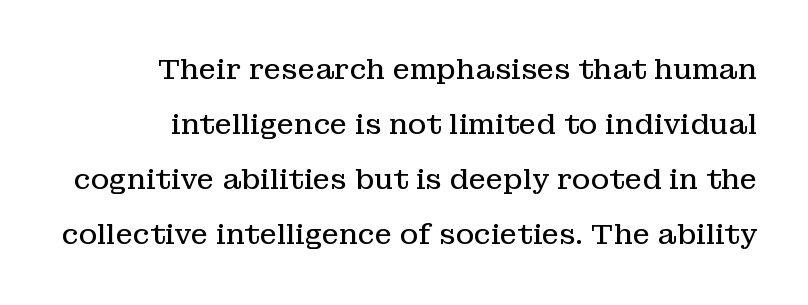
Q: Is the text bold? A: No.
Q: Is the text italic (slanted)? A: No, it is upright.
Q: Is the typeface a serif or a sans-serif typeface? A: Serif.
Q: Is the text underlined? A: No.
Q: How is the paragraph aligned? A: Right-aligned.
Q: Is the spacing between letters normal or unusually wide? A: Normal.
Q: Is the spacing between lines tight, normal or loose? A: Loose.
Q: Width (condensed, normal, or wide)? A: Normal.
Q: Stroke contrast? A: Low.
Q: x-height? A: Medium.
Q: Monospaced? A: No.
